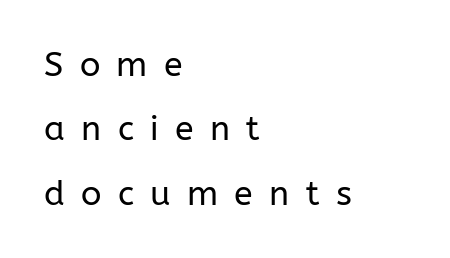
Is this a fixed-width face? No — the glyphs have proportional, varying widths. Posture: upright roman. In CSS terms this would be text-align: left. The weight would be labelled regular, book, light, or lighter still. The rendering inserts visible extra space after every character. Classification — sans serif.
